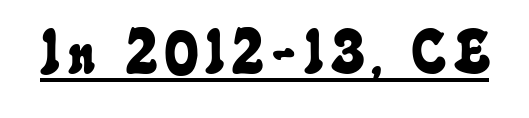
Glance below the letters and you will spot a drawn line. Spacing verdict: proportional, widths tailored to each character.
